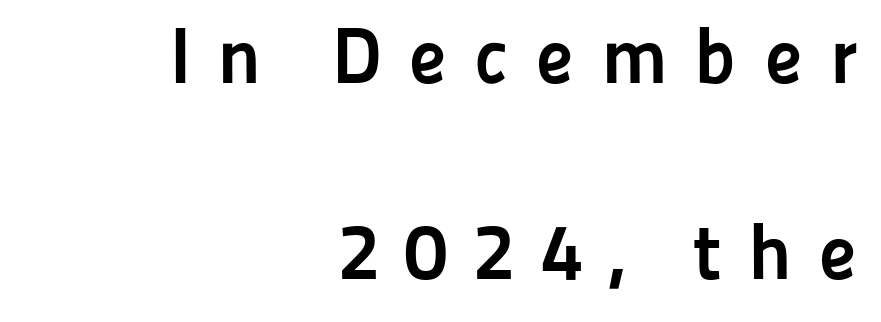
{"serif": "no", "italic": "no", "bold": "yes", "weight": "semibold", "width": "normal", "stroke_contrast": "low", "x_height": "medium", "monospaced": "no", "underline": "no", "align": "right", "line_spacing": "loose", "line_spacing_ratio": 2.48, "letter_spacing": "wide", "letter_spacing_em": 0.33, "glyph_px": 79}
